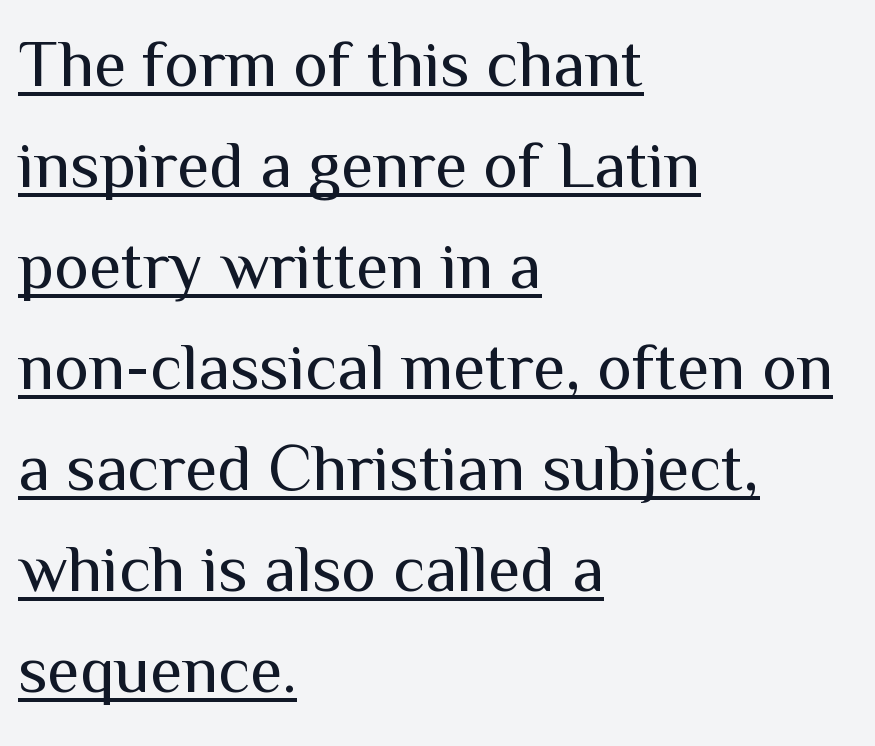
{"serif": "no", "italic": "no", "bold": "no", "weight": "regular", "width": "normal", "stroke_contrast": "medium", "x_height": "medium", "monospaced": "no", "underline": "yes", "align": "left", "line_spacing": "normal", "line_spacing_ratio": 1.53, "letter_spacing": "normal", "letter_spacing_em": 0.0, "glyph_px": 66}
